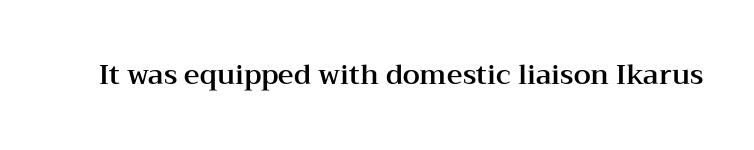
This rendering leaves character spacing at its baseline value. Has an underline been added? It has not. No italicization has been applied; the sample stays upright.
